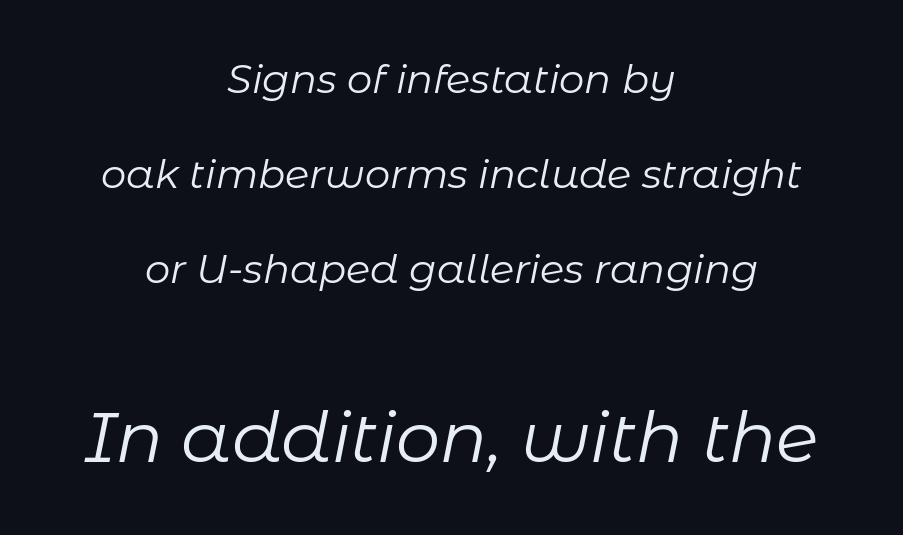
The image shows 70 px regular-weight type, italic (leaning right); set centered, loose line spacing (2.37x), normal letter spacing, not underlined; the second (bottom) block is 1.75x larger; low stroke contrast and a medium x-height.
